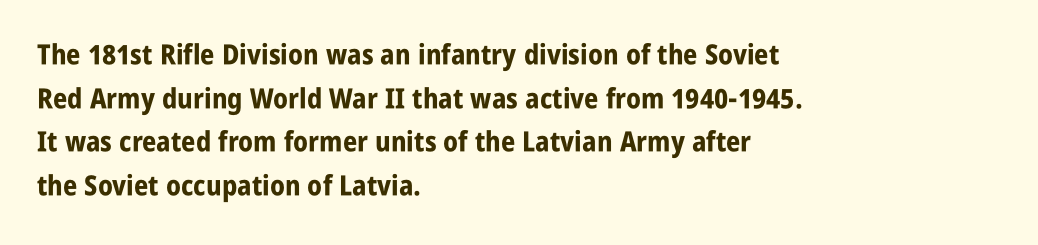
Q: Is the text bold? A: Yes.
Q: Is the text italic (slanted)? A: No, it is upright.
Q: Is the typeface a serif or a sans-serif typeface? A: Sans-serif.
Q: Is the text underlined? A: No.
Q: How is the paragraph aligned? A: Left-aligned.
Q: Is the spacing between letters normal or unusually wide? A: Normal.
Q: Is the spacing between lines tight, normal or loose? A: Normal.
Q: Width (condensed, normal, or wide)? A: Condensed.
Q: Stroke contrast? A: Low.
Q: x-height? A: Large.
Q: Monospaced? A: No.
